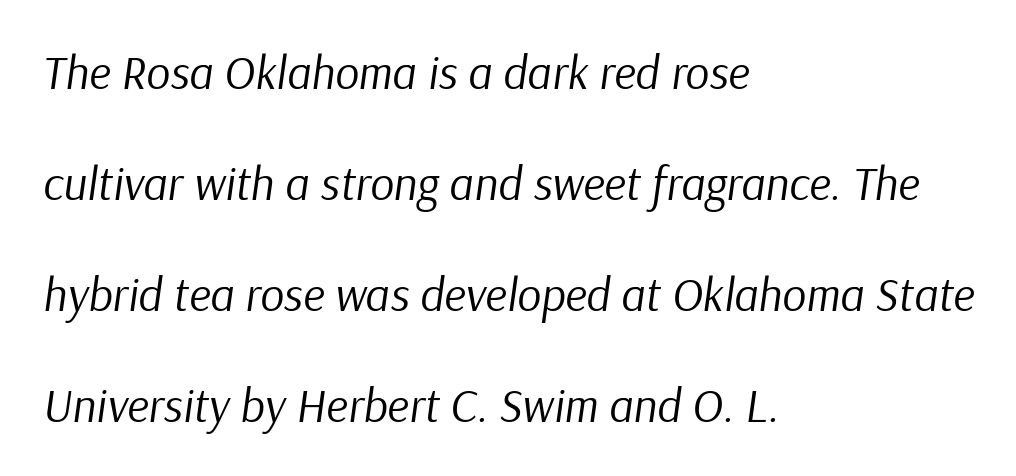
Q: Is the text bold? A: No.
Q: Is the text italic (slanted)? A: Yes, it leans right by about 9 degrees.
Q: Is the text underlined? A: No.
Q: How is the paragraph aligned? A: Left-aligned.
Q: Is the spacing between letters normal or unusually wide? A: Normal.
Q: Is the spacing between lines tight, normal or loose? A: Loose.
Q: Width (condensed, normal, or wide)? A: Normal.
Q: Stroke contrast? A: Low.
Q: x-height? A: Medium.
Q: Monospaced? A: No.
